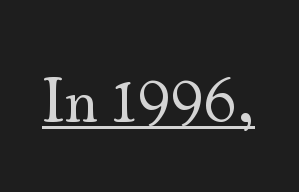
The face used here is rendered with its standard letterfit. The typeface has the unassuming heft of standard copy or less. The specimen includes a rule beneath the text block's lines. A roman cut, with each character standing at attention.
